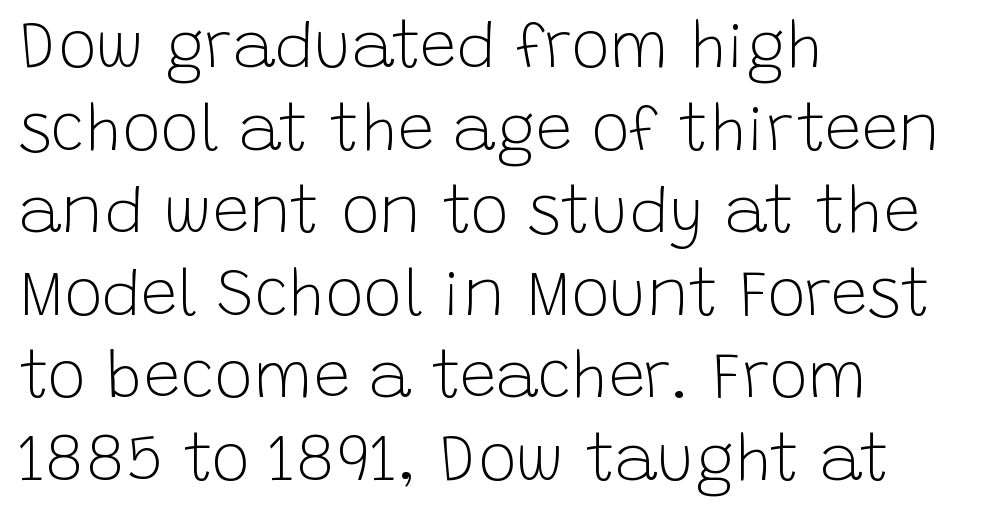
The image shows 65 px light sans-serif type, upright; set left-aligned, normal line spacing (1.27x), normal letter spacing, not underlined; low stroke contrast and a large x-height.
